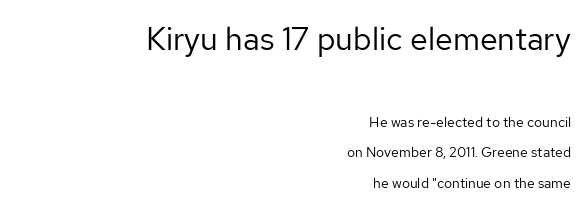
{"serif": "no", "italic": "no", "bold": "no", "weight": "regular", "width": "normal", "stroke_contrast": "low", "x_height": "medium", "monospaced": "no", "underline": "no", "align": "right", "line_spacing": "loose", "line_spacing_ratio": 2.17, "letter_spacing": "normal", "letter_spacing_em": 0.0, "larger_block": "first", "size_ratio": 2.29, "glyph_px": 32}
